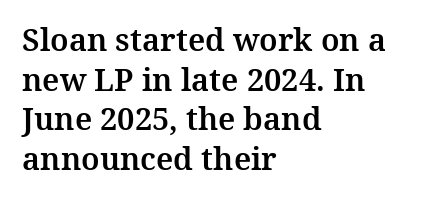
{"serif": "yes", "italic": "no", "width": "normal", "stroke_contrast": "medium", "x_height": "medium", "monospaced": "no", "underline": "no", "align": "left", "line_spacing": "normal", "line_spacing_ratio": 1.28, "letter_spacing": "normal", "letter_spacing_em": 0.0, "glyph_px": 31}
